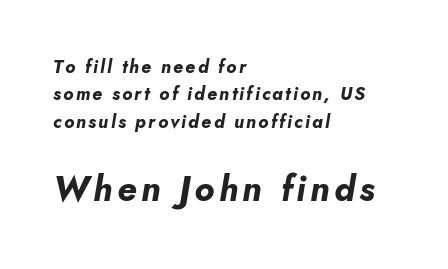
The image shows 35 px bold type, italic (leaning right); set left-aligned, normal line spacing (1.52x), not underlined; the second (bottom) block is 1.94x larger; low stroke contrast and a small x-height.
